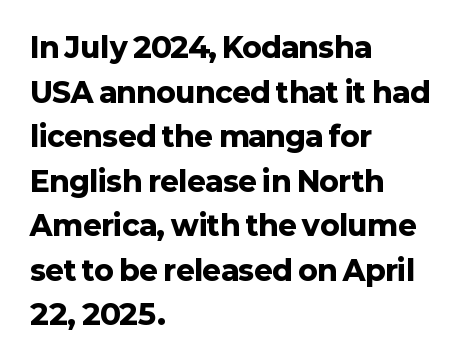
The rendering uses a bold face; every stroke is thick and dark. What stands out about the letter spacing? Nothing — it is the standard amount. A typesetter would call this proportional, since set widths differ per character. Underlining? Definitely not there. It's the straight-up-and-down kind of type. One glance says typical: line gaps are just what's usual.
